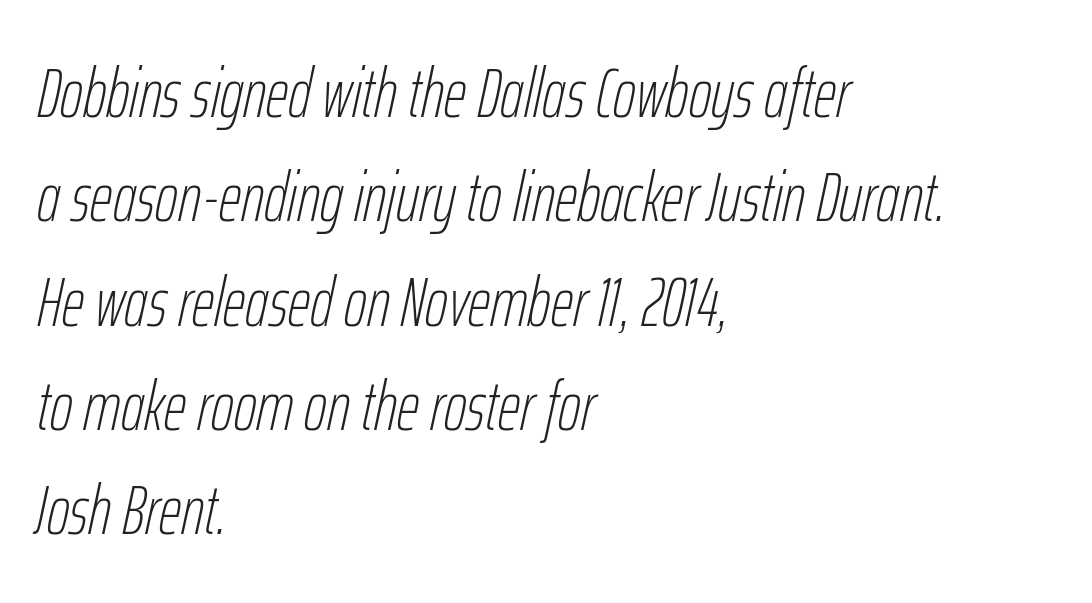
A typesetter would call this proportional, since set widths differ per character. Honestly, there is no underline to notice here at all. Observe the ordinary spacing: letters are neighbours, not strangers. Stroke mass is kept to a normal reading level or below. Compared with a centered layout, this one pins lines to the left instead.
